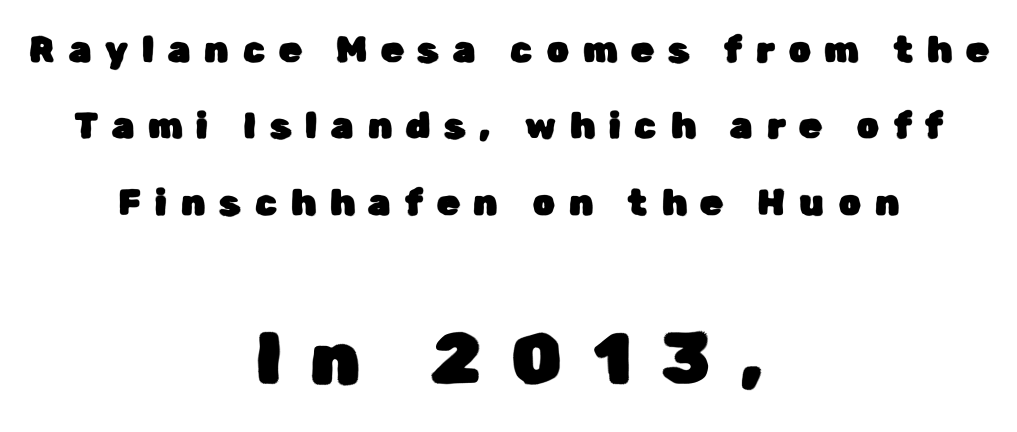
Q: Is the text italic (slanted)? A: No, it is upright.
Q: Is the typeface a serif or a sans-serif typeface? A: Sans-serif.
Q: Is the text underlined? A: No.
Q: How is the paragraph aligned? A: Centered.
Q: Is the spacing between letters normal or unusually wide? A: Unusually wide.
Q: Is the spacing between lines tight, normal or loose? A: Loose.
Q: Which block of text is set in a larger size, the first (top) or the second (bottom)? A: The second (bottom) one.
Q: Width (condensed, normal, or wide)? A: Normal.
Q: Stroke contrast? A: Low.
Q: x-height? A: Medium.
Q: Monospaced? A: No.
